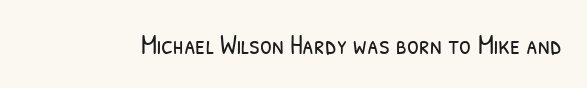
{"bold": "no", "underline": "no", "letter_spacing": "normal", "letter_spacing_em": 0.0, "glyph_px": 27}
